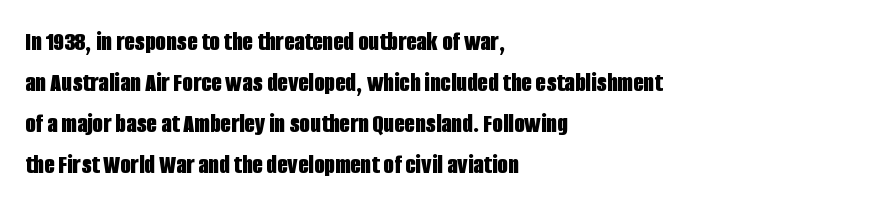
Q: Is the text bold? A: Yes.
Q: Is the text italic (slanted)? A: No, it is upright.
Q: Is the text underlined? A: No.
Q: How is the paragraph aligned? A: Left-aligned.
Q: Is the spacing between letters normal or unusually wide? A: Normal.
Q: Is the spacing between lines tight, normal or loose? A: Normal.
